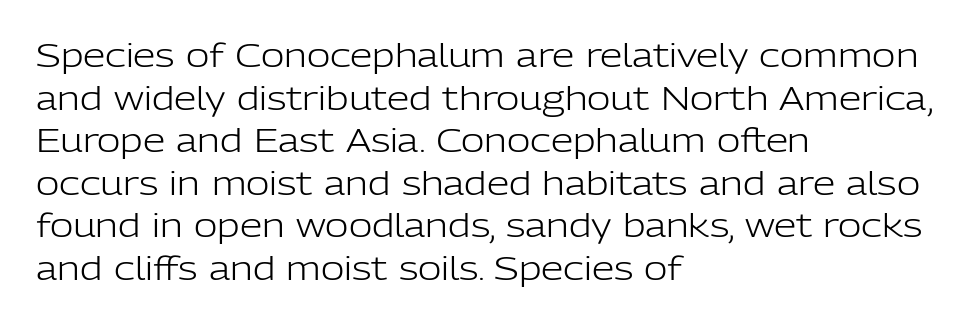
Underlining? Definitely not there. Visually the block forms a straight wall on the left and a jagged coastline on the right. Proportional: the letters do not fall into vertical columns. Horizontal bands of white between lines are of average thickness.
